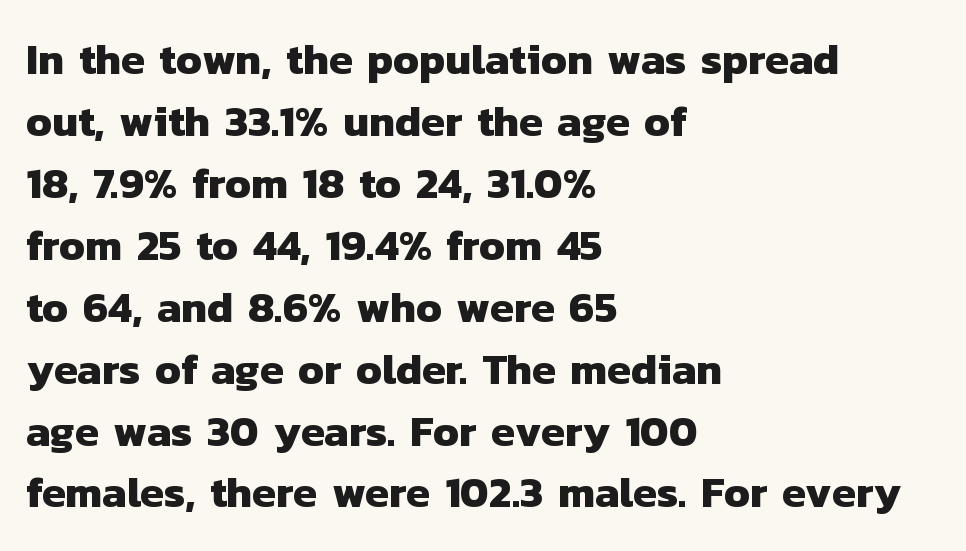
{"serif": "no", "bold": "yes", "weight": "heavy", "width": "normal", "stroke_contrast": "low", "x_height": "medium", "monospaced": "no", "underline": "no", "align": "left", "line_spacing": "normal", "line_spacing_ratio": 1.44, "letter_spacing": "normal", "letter_spacing_em": 0.0, "glyph_px": 43}
